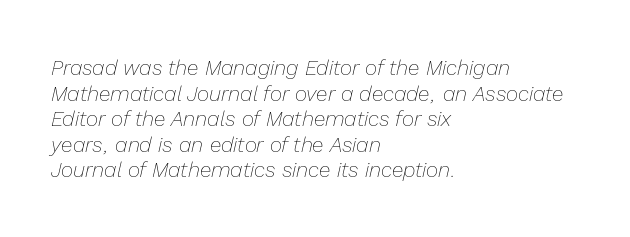
{"italic": "yes", "lean": "right", "slant_degrees": 13, "bold": "no", "underline": "no", "align": "left", "line_spacing_ratio": 1.22, "letter_spacing": "normal", "letter_spacing_em": 0.0, "glyph_px": 21}
